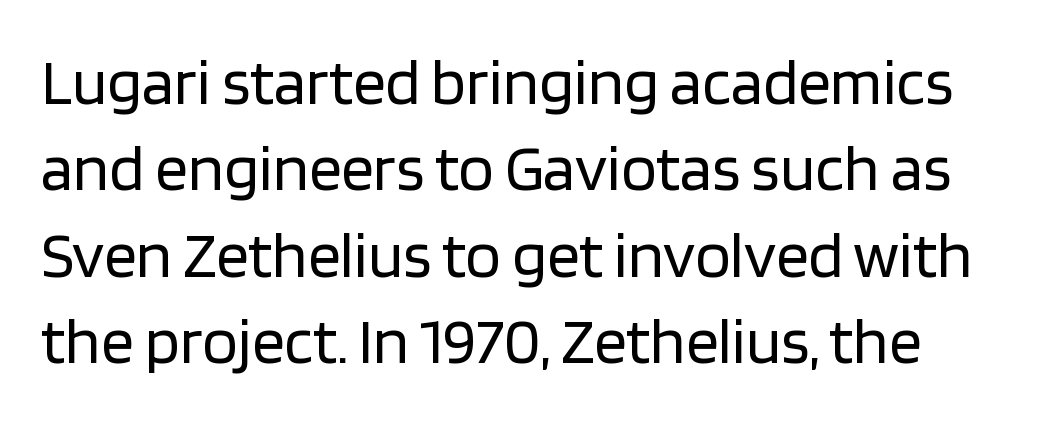
{"serif": "no", "italic": "no", "bold": "no", "weight": "regular", "width": "normal", "stroke_contrast": "low", "x_height": "large", "monospaced": "no", "underline": "no", "align": "left", "line_spacing": "normal", "line_spacing_ratio": 1.33, "letter_spacing": "normal", "letter_spacing_em": 0.0, "glyph_px": 65}
